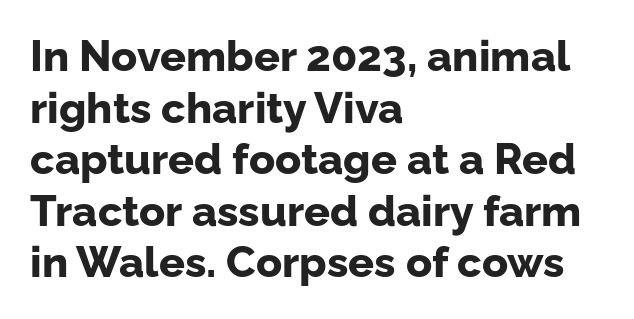
The image shows 43 px bold sans-serif type, upright; set left-aligned, line spacing 1.2x, normal letter spacing, not underlined; low stroke contrast and a medium x-height.
